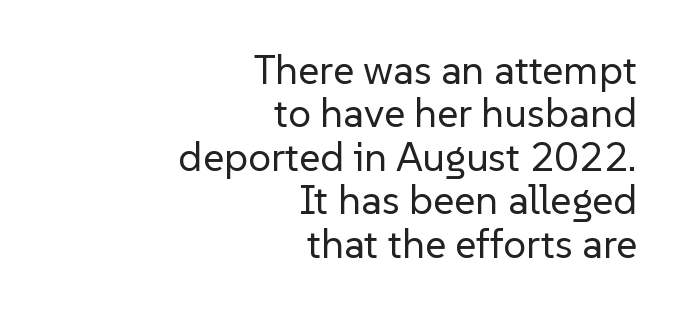
Q: Is the text bold? A: No.
Q: Is the text italic (slanted)? A: No, it is upright.
Q: Is the typeface a serif or a sans-serif typeface? A: Sans-serif.
Q: Is the text underlined? A: No.
Q: How is the paragraph aligned? A: Right-aligned.
Q: Is the spacing between letters normal or unusually wide? A: Normal.
Q: Is the spacing between lines tight, normal or loose? A: Tight.
Q: Width (condensed, normal, or wide)? A: Normal.
Q: Stroke contrast? A: Low.
Q: x-height? A: Medium.
Q: Monospaced? A: No.
